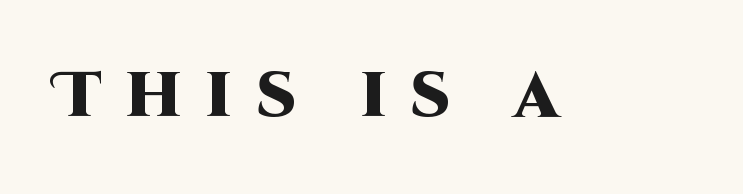
The image shows 63 px heavy sans-serif type, upright; set unusually wide letter spacing (+0.38 em), not underlined; high stroke contrast and a large x-height.
